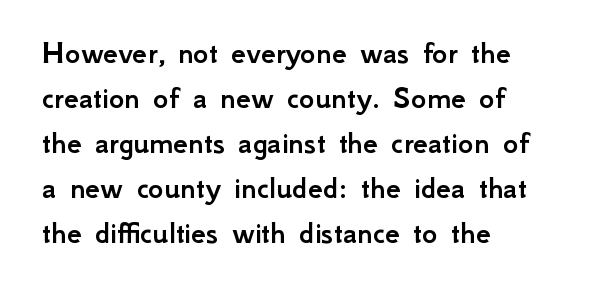
Q: Is the text italic (slanted)? A: No, it is upright.
Q: Is the typeface a serif or a sans-serif typeface? A: Sans-serif.
Q: Is the text underlined? A: No.
Q: How is the paragraph aligned? A: Left-aligned.
Q: Is the spacing between letters normal or unusually wide? A: Normal.
Q: Is the spacing between lines tight, normal or loose? A: Normal.
Q: Width (condensed, normal, or wide)? A: Normal.
Q: Stroke contrast? A: Low.
Q: x-height? A: Small.
Q: Monospaced? A: No.
